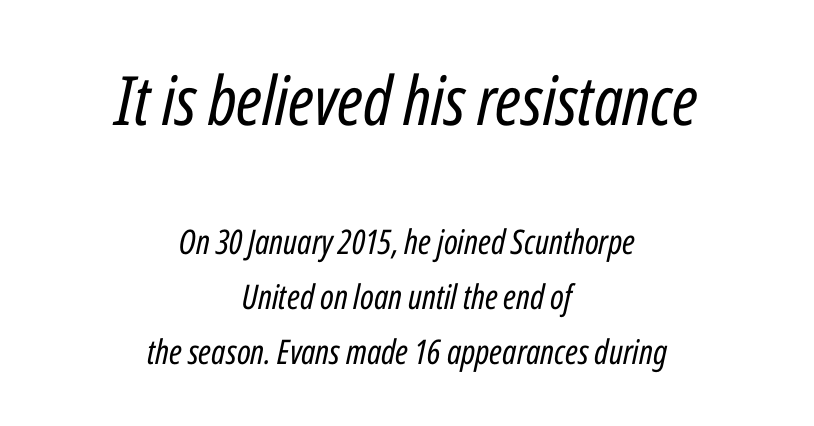
{"italic": "yes", "lean": "right", "slant_degrees": 12, "bold": "no", "weight": "regular", "width": "condensed", "stroke_contrast": "low", "x_height": "medium", "monospaced": "no", "underline": "no", "align": "center", "line_spacing": "normal", "line_spacing_ratio": 1.62, "letter_spacing": "normal", "letter_spacing_em": 0.0, "larger_block": "first", "size_ratio": 2.0, "glyph_px": 68}
